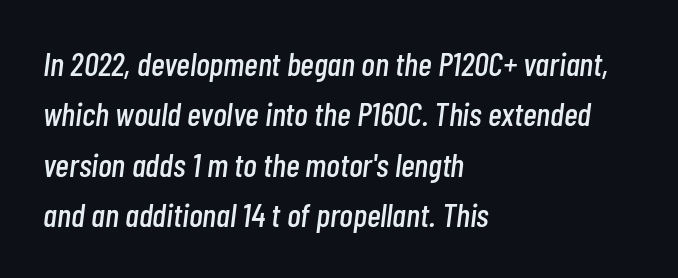
The image shows 33 px condensed type, italic (leaning right); set left-aligned, normal line spacing (1.53x), normal letter spacing, not underlined; low stroke contrast and a medium x-height.
